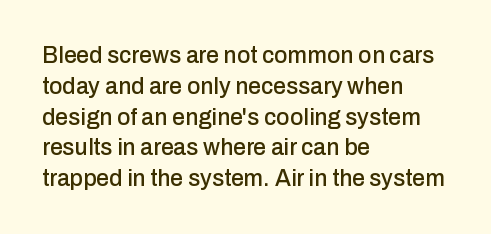
Q: Is the text italic (slanted)? A: No, it is upright.
Q: Is the text underlined? A: No.
Q: How is the paragraph aligned? A: Left-aligned.
Q: Is the spacing between letters normal or unusually wide? A: Normal.
Q: Is the spacing between lines tight, normal or loose? A: Normal.
